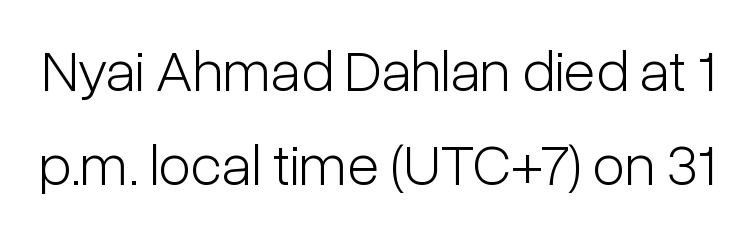
The image shows 59 px light, condensed sans-serif type, upright; set normal line spacing (1.6x), normal letter spacing, not underlined; low stroke contrast and a medium x-height.
